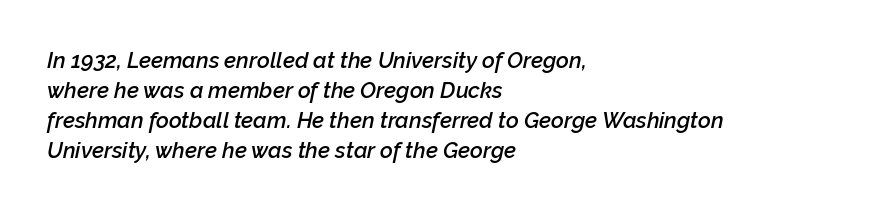
Q: Is the text bold? A: Semi-bold.
Q: Is the text italic (slanted)? A: Yes, it leans right by about 12 degrees.
Q: Is the text underlined? A: No.
Q: How is the paragraph aligned? A: Left-aligned.
Q: Is the spacing between letters normal or unusually wide? A: Normal.
Q: Is the spacing between lines tight, normal or loose? A: Normal.
